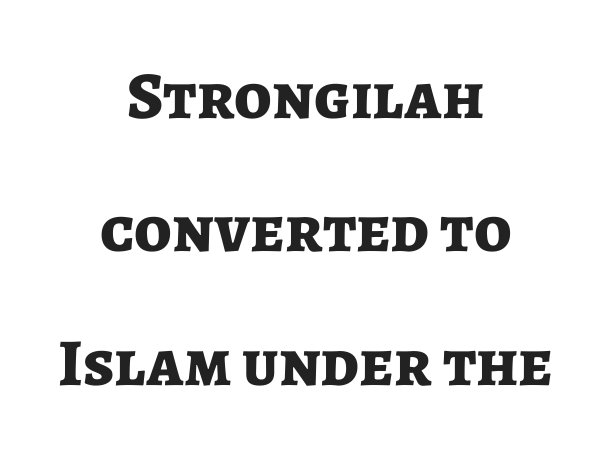
Ascenders rise straight up at ninety degrees. Every letter is thick-stroked: bold, no question. What stands out about the letter spacing? Nothing — it is the standard amount. Look at the bottom of the vertical strokes: they stop flat, with no serifs. The letters advance in unequal steps, a hallmark of proportional type.
